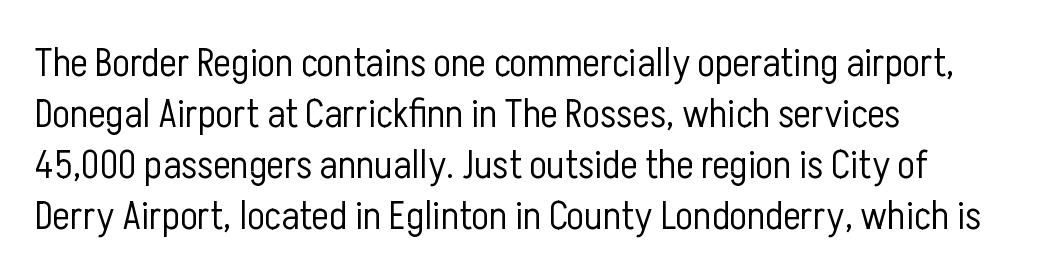
{"serif": "no", "italic": "no", "bold": "no", "weight": "light", "width": "condensed", "stroke_contrast": "low", "x_height": "medium", "monospaced": "no", "underline": "no", "align": "left", "line_spacing_ratio": 1.24, "letter_spacing": "normal", "letter_spacing_em": 0.0, "glyph_px": 41}
